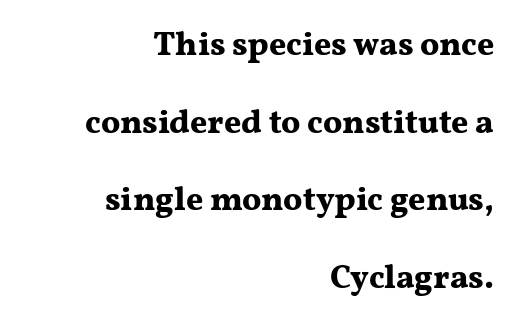
A full-strength bold gives these letters their thick strokes. The compositor pushed each line to the right boundary. No extra tracking has been applied to these lines. Unlike italic type, these characters show no tilt at all. How would I describe the line gaps? Wide and relaxed. This sample has the flowing, uneven cadence of proportional lettering.
